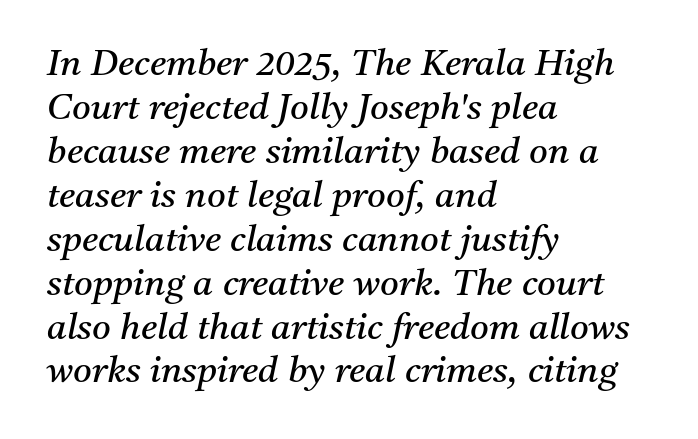
Characters are canted at an angle relative to the baseline's perpendicular. Each row of text sits above clean, open space. Each word holds together tightly as a unit, with standard inter-letter gaps. Font category for this specimen: serif. Horizontally, the lines are justified to the leading edge only.
